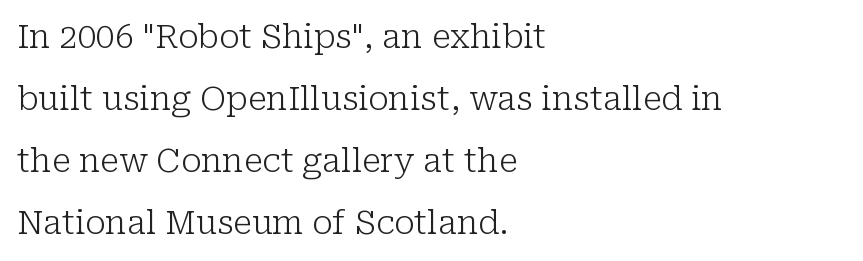
{"serif": "yes", "italic": "no", "bold": "no", "weight": "light", "width": "normal", "stroke_contrast": "low", "x_height": "medium", "monospaced": "no", "underline": "no", "align": "left", "line_spacing_ratio": 1.88, "letter_spacing": "normal", "letter_spacing_em": 0.0, "glyph_px": 33}
